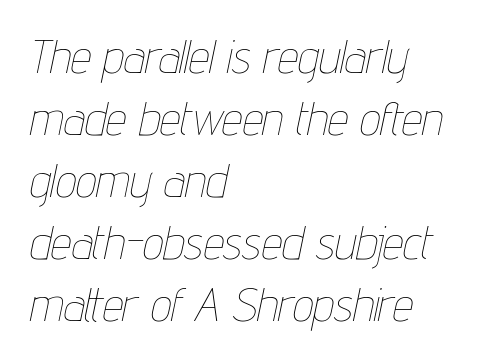
It's the slanting kind of type. In terms of leading, this rendering sits right in the middle. The area under the type is left untouched. One-word summary of the alignment: left.
